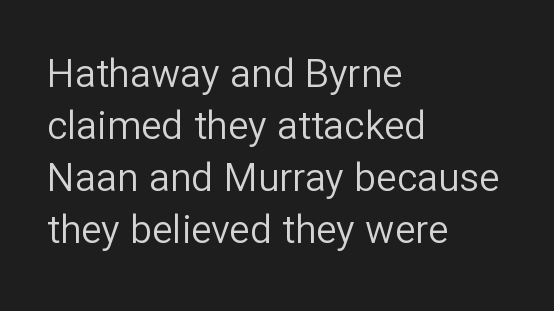
The image shows 39 px regular-weight sans-serif type, upright; set left-aligned, normal line spacing (1.33x), normal letter spacing, not underlined; low stroke contrast and a medium x-height.
